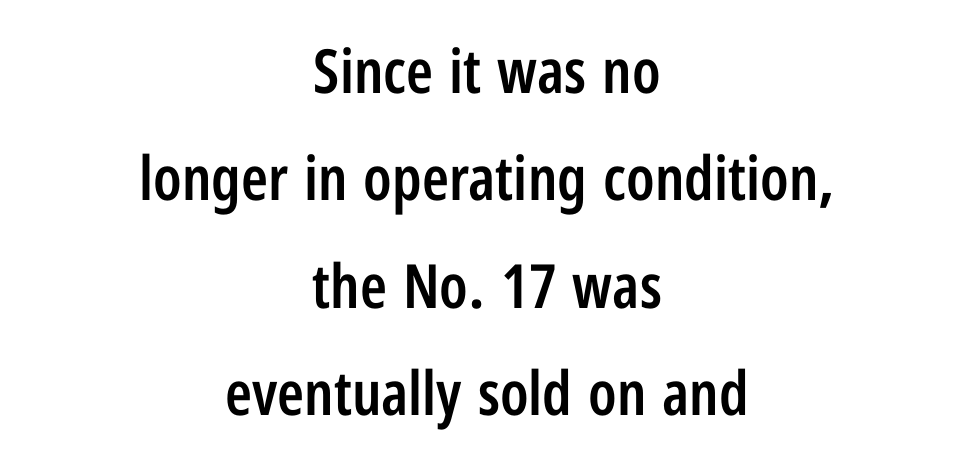
The image shows 61 px semibold, condensed sans-serif type, upright; set centered, line spacing 1.76x, normal letter spacing, not underlined; low stroke contrast and a medium x-height.
